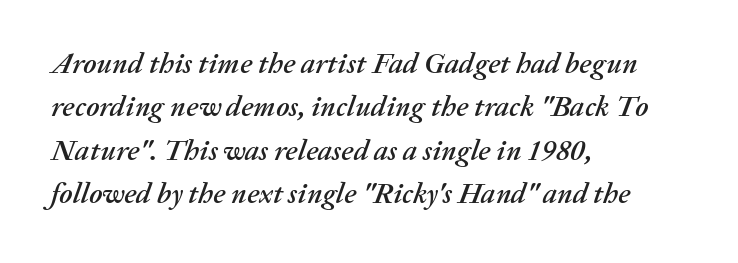
Just letters on the line, the space beneath them empty. This sample has the flowing, uneven cadence of proportional lettering. Looking at the ascenders, they clearly lean. One glance says typical: line gaps are just what's usual. Left-aligned paragraph, ragged on the right. Spacing between characters is what you'd get straight out of the box.
